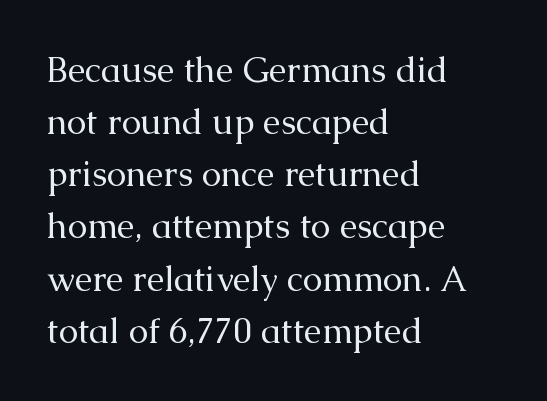
{"serif": "yes", "italic": "no", "bold": "no", "weight": "regular", "width": "normal", "stroke_contrast": "medium", "x_height": "medium", "monospaced": "no", "underline": "no", "align": "left", "line_spacing": "normal", "line_spacing_ratio": 1.49, "letter_spacing": "normal", "letter_spacing_em": 0.0, "glyph_px": 35}
